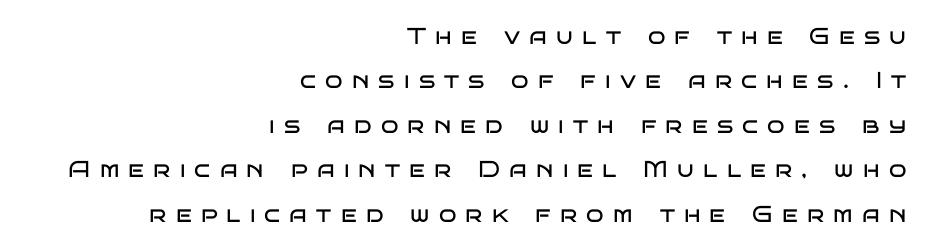
The image shows 23 px text type, upright; set right-aligned, loose line spacing (1.93x), unusually wide letter spacing (+0.4 em), not underlined.
